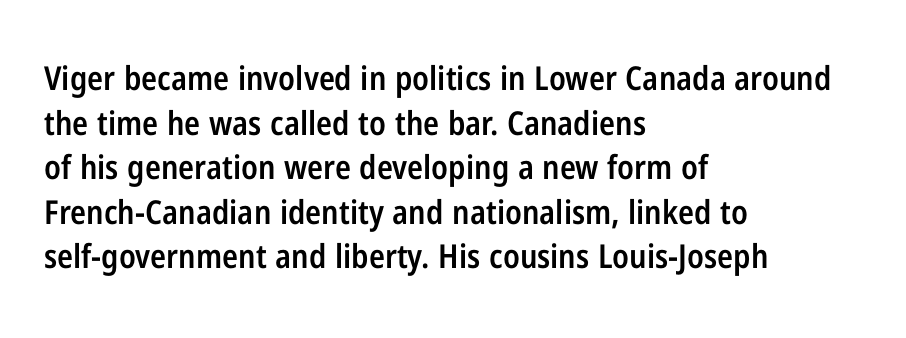
{"serif": "no", "italic": "no", "bold": "semi", "weight": "semibold", "width": "condensed", "stroke_contrast": "low", "x_height": "medium", "monospaced": "no", "underline": "no", "align": "left", "line_spacing": "normal", "line_spacing_ratio": 1.35, "letter_spacing": "normal", "letter_spacing_em": 0.0, "glyph_px": 33}
